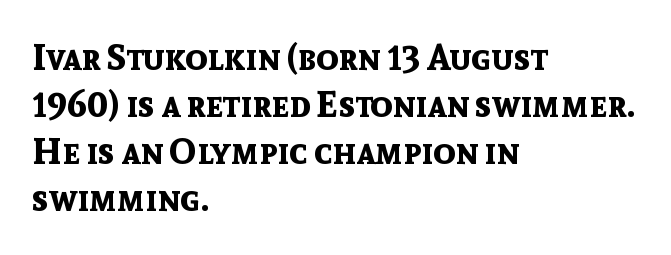
{"serif": "no", "italic": "no", "bold": "yes", "weight": "bold", "width": "normal", "x_height": "medium", "monospaced": "no", "underline": "no", "align": "left", "line_spacing": "normal", "line_spacing_ratio": 1.31, "letter_spacing": "normal", "letter_spacing_em": 0.0, "glyph_px": 36}
